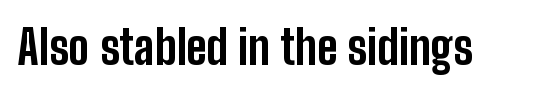
The image shows 47 px bold, condensed sans-serif type, upright; set normal letter spacing, not underlined; low stroke contrast and a medium x-height.
